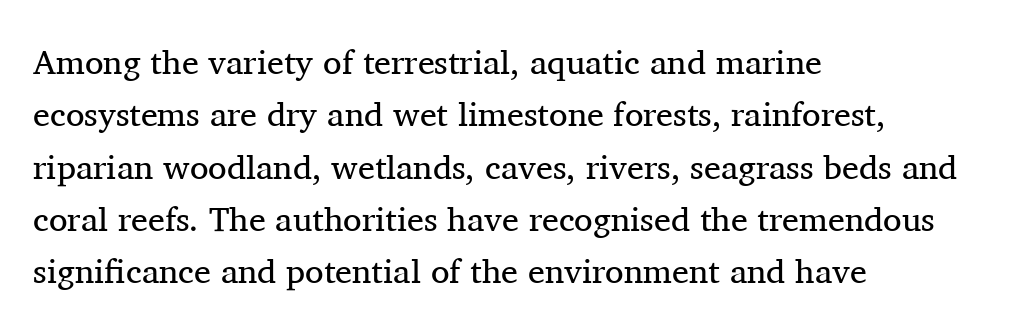
Q: Is the text bold? A: No.
Q: Is the text italic (slanted)? A: No, it is upright.
Q: Is the typeface a serif or a sans-serif typeface? A: Serif.
Q: Is the text underlined? A: No.
Q: How is the paragraph aligned? A: Left-aligned.
Q: Is the spacing between letters normal or unusually wide? A: Normal.
Q: Is the spacing between lines tight, normal or loose? A: Normal.
Q: Width (condensed, normal, or wide)? A: Normal.
Q: Stroke contrast? A: Medium.
Q: x-height? A: Medium.
Q: Monospaced? A: No.
